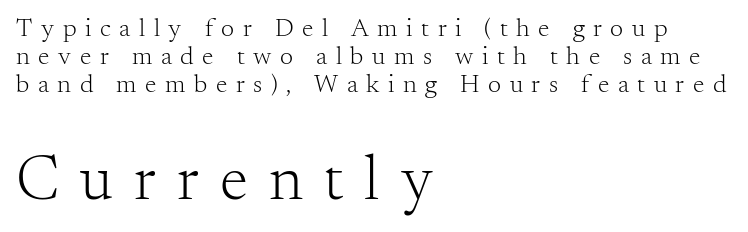
The more generous point size was reserved for the lower chunk. Leading: reduced. Between one letter and the next there's a generous, obvious gap. Layout note: lines flush left. Stems here are at most as thick as an everyday book face.
